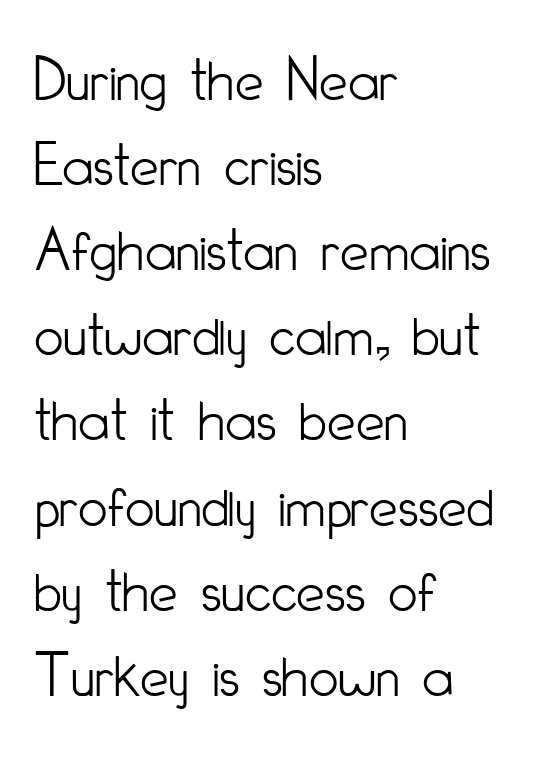
Q: Is the text bold? A: No.
Q: Is the text italic (slanted)? A: No, it is upright.
Q: Is the typeface a serif or a sans-serif typeface? A: Sans-serif.
Q: Is the text underlined? A: No.
Q: How is the paragraph aligned? A: Left-aligned.
Q: Is the spacing between letters normal or unusually wide? A: Normal.
Q: Is the spacing between lines tight, normal or loose? A: Normal.
Q: Width (condensed, normal, or wide)? A: Condensed.
Q: Stroke contrast? A: Low.
Q: x-height? A: Small.
Q: Monospaced? A: No.
